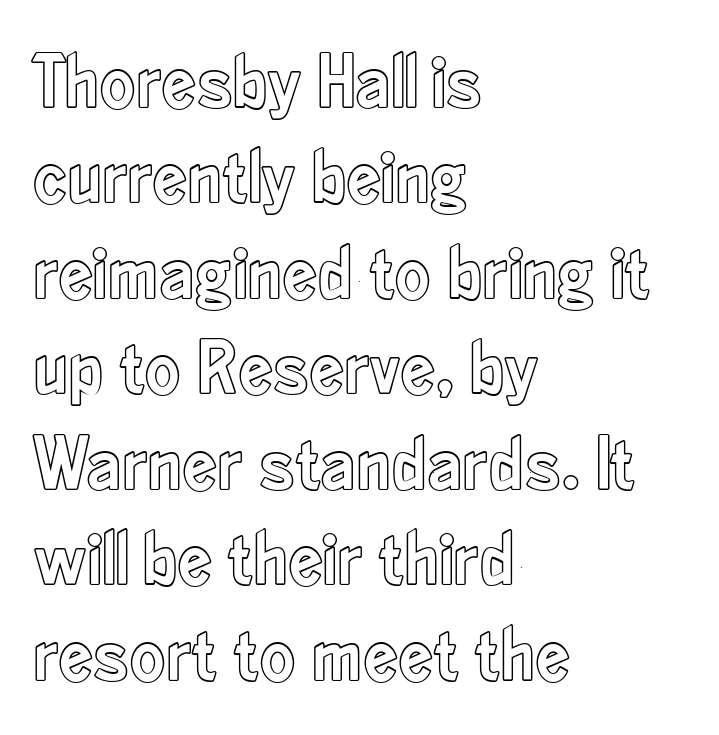
{"italic": "no", "width": "condensed", "x_height": "small", "monospaced": "no", "underline": "no", "align": "left", "line_spacing_ratio": 1.24, "letter_spacing": "normal", "letter_spacing_em": 0.0, "glyph_px": 77}
